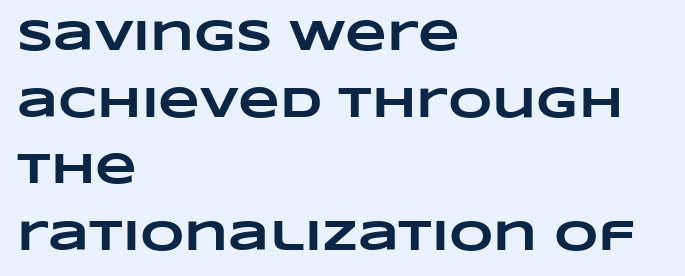
The image shows 43 px heavy, wide type; set left-aligned, normal line spacing (1.55x), normal letter spacing, not underlined; low stroke contrast and a large x-height.
